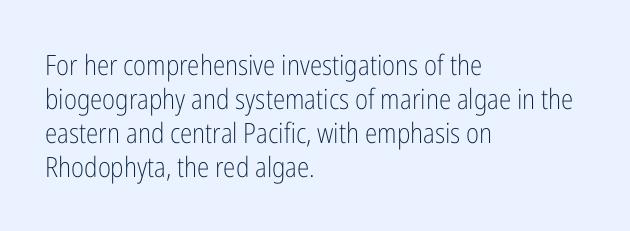
The image shows 28 px light, condensed sans-serif type, upright; set left-aligned, line spacing 1.21x, normal letter spacing, not underlined; low stroke contrast and a medium x-height.
